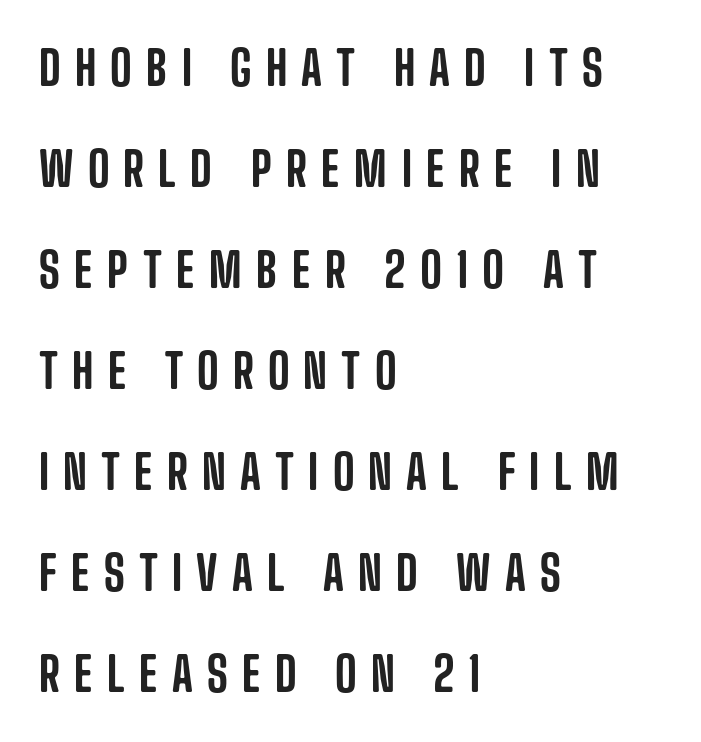
Rows of type keep a wide berth in the vertical direction. One-word summary of the alignment: left. Descenders hang freely into open space. The letters stand upright; this is a roman face. The horizontal fit of the characters is loose and conspicuously gappy. Typographically, this falls in the sans-serif category.
